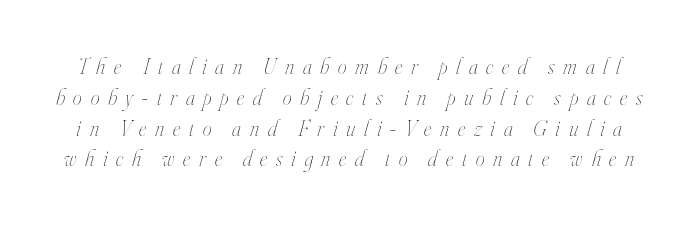
{"italic": "yes", "lean": "right", "slant_degrees": 16, "bold": "no", "underline": "no", "line_spacing": "normal", "line_spacing_ratio": 1.4, "letter_spacing": "wide", "letter_spacing_em": 0.4, "glyph_px": 22}
